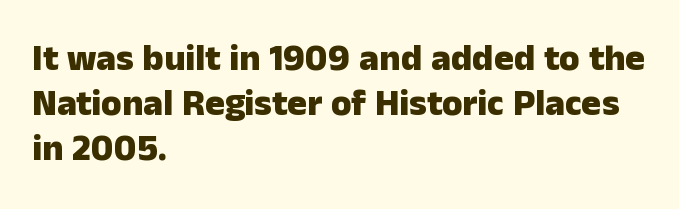
The setting favours the left margin, as ordinary paragraphs usually do. Plenty of ink on the page — the face is bold. Serifs: no, the terminals of the letterforms are clean. Students, note that the glyphs here touch the page at normal intervals. Posture: upright roman.
